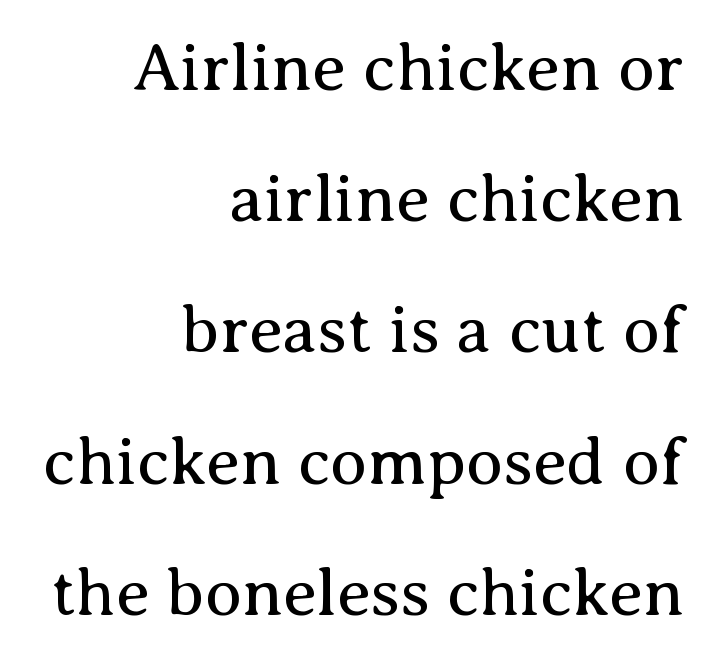
Q: Is the text bold? A: No.
Q: Is the text italic (slanted)? A: No, it is upright.
Q: Is the typeface a serif or a sans-serif typeface? A: Serif.
Q: Is the text underlined? A: No.
Q: How is the paragraph aligned? A: Right-aligned.
Q: Is the spacing between letters normal or unusually wide? A: Normal.
Q: Is the spacing between lines tight, normal or loose? A: Loose.
Q: Width (condensed, normal, or wide)? A: Normal.
Q: Stroke contrast? A: Medium.
Q: x-height? A: Medium.
Q: Monospaced? A: No.
